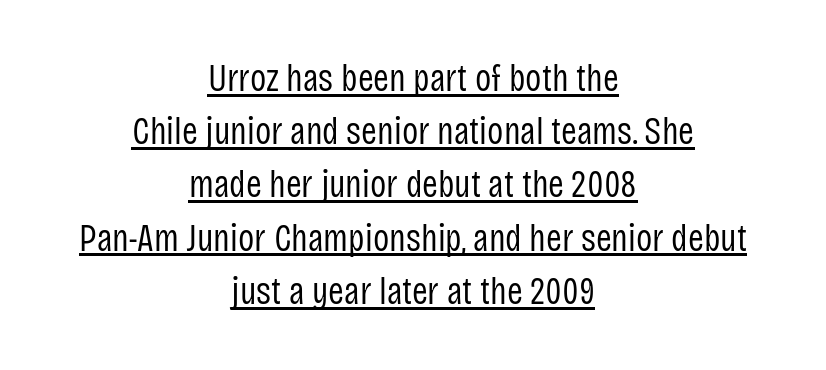
Q: Is the text bold? A: No.
Q: Is the text italic (slanted)? A: No, it is upright.
Q: Is the typeface a serif or a sans-serif typeface? A: Sans-serif.
Q: Is the text underlined? A: Yes.
Q: How is the paragraph aligned? A: Centered.
Q: Is the spacing between letters normal or unusually wide? A: Normal.
Q: Is the spacing between lines tight, normal or loose? A: Normal.
Q: Width (condensed, normal, or wide)? A: Condensed.
Q: Stroke contrast? A: Low.
Q: x-height? A: Large.
Q: Monospaced? A: No.
